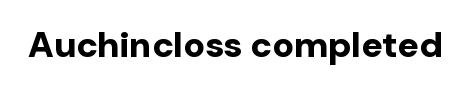
Q: Is the text bold? A: Yes.
Q: Is the text italic (slanted)? A: No, it is upright.
Q: Is the typeface a serif or a sans-serif typeface? A: Sans-serif.
Q: Is the text underlined? A: No.
Q: Is the spacing between letters normal or unusually wide? A: Normal.
Q: Width (condensed, normal, or wide)? A: Normal.
Q: Stroke contrast? A: Low.
Q: x-height? A: Medium.
Q: Monospaced? A: No.
